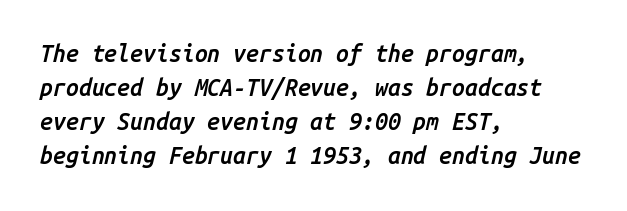
The image shows 23 px text type, italic (leaning right); set left-aligned, normal line spacing (1.48x), normal letter spacing, not underlined.
